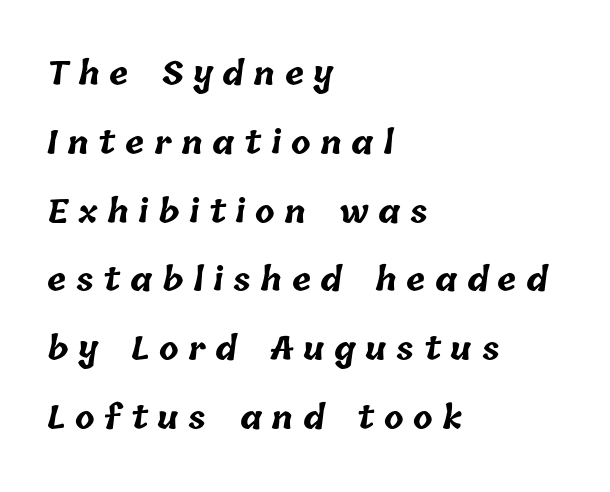
A typesetter would call this proportional, since set widths differ per character. The vertical gap from one line to the next is large. Loose tracking; the words dissolve into strings of separated letters. All the whitespace from short lines collects on the right. These lines carry a lot of weight — the face is fully bold. The space beneath each line is pristine and unruled.
